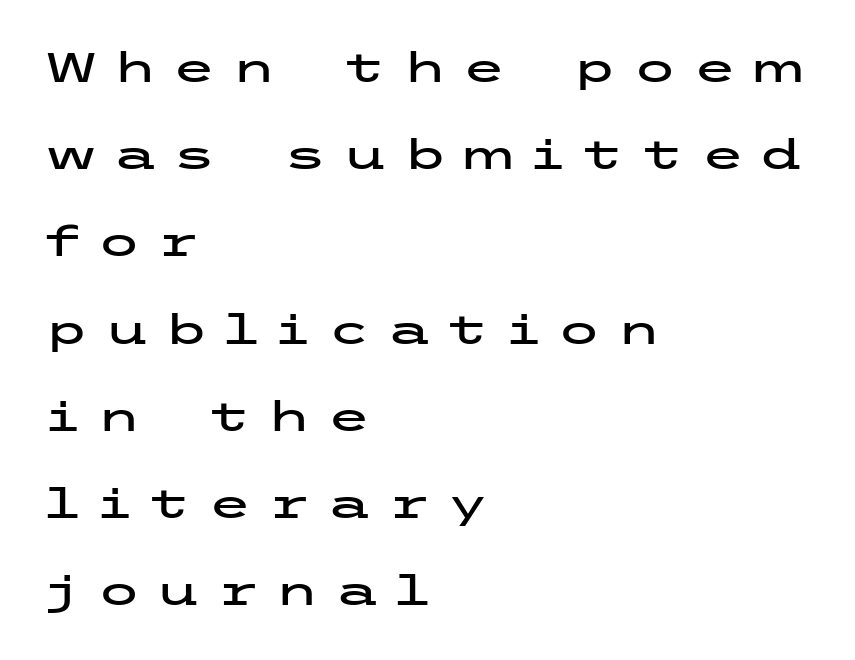
{"serif": "no", "italic": "no", "width": "wide", "stroke_contrast": "low", "x_height": "medium", "underline": "no", "align": "left", "line_spacing": "loose", "line_spacing_ratio": 2.18, "letter_spacing": "wide", "letter_spacing_em": 0.39, "glyph_px": 40}
